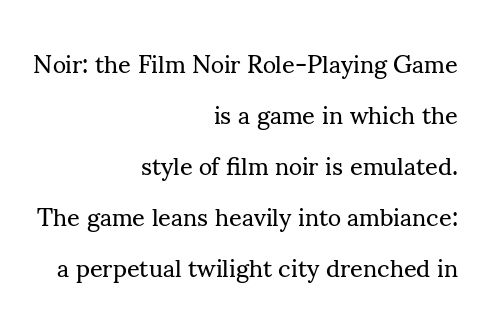
The image shows 25 px text type, upright; set right-aligned, loose line spacing (2.04x), normal letter spacing, not underlined.
